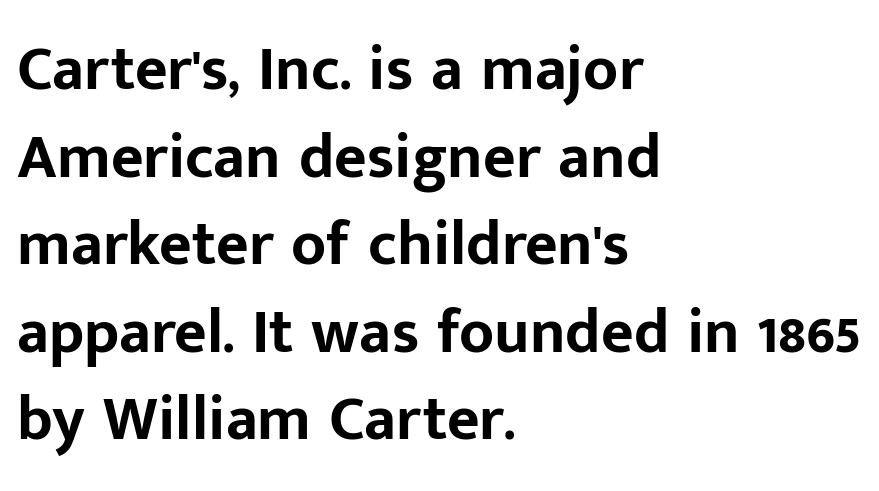
These lines were composed using upright roman letters. Think of a printed novel: that variable character pitch is what you see here. Nope, no serifs anywhere on these letters. The lines in this sample share a left origin and differ only in where they stop.
